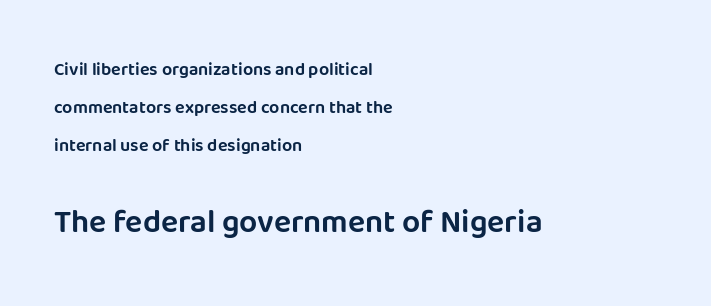
The image shows 32 px sans-serif type, upright; set left-aligned, loose line spacing (2.11x), normal letter spacing, not underlined; the second (bottom) block is 1.78x larger; low stroke contrast and a large x-height.
